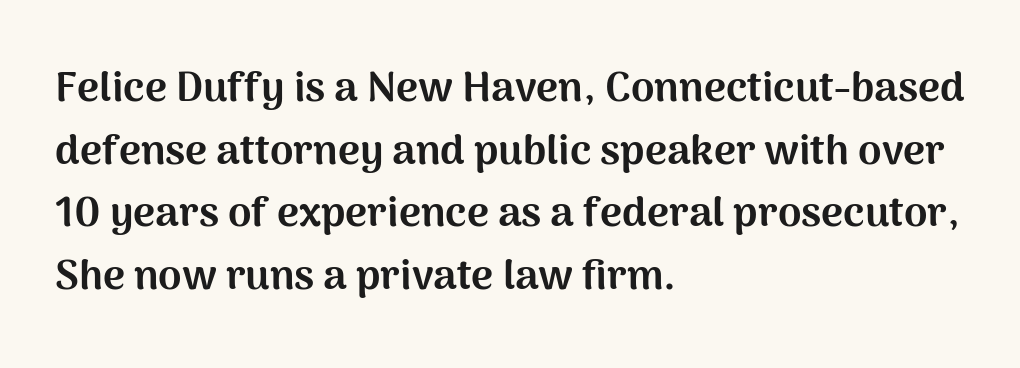
Stroke terminals: plain, sans-serif. Proportional: the letters do not fall into vertical columns. In terms of leading, this rendering sits right in the middle. Set as a true bold cut, around the 700 mark. Italic: no, the glyphs are upright roman. The tracking reads as untouched default to a designer's eye.
